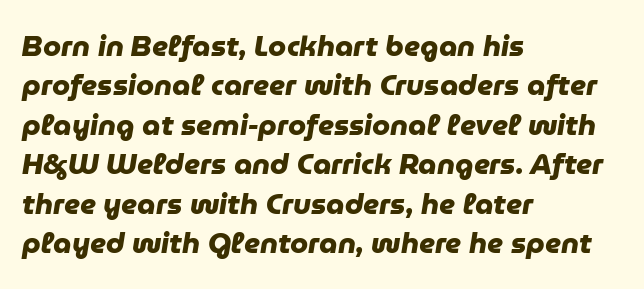
The image shows 29 px heavy sans-serif type; set left-aligned, normal line spacing (1.36x), normal letter spacing, not underlined; low stroke contrast and a medium x-height.
